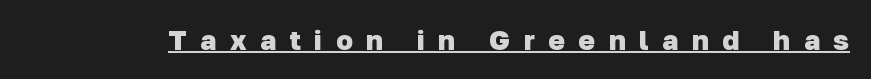
The face used here is rendered with a markedly widened letterfit. Strong, thick strokes mark this as bold type. A typesetter would label this face a sans. Compared with undecorated copy, this sample adds a rule below the words. Spacing verdict: proportional, widths tailored to each character.
